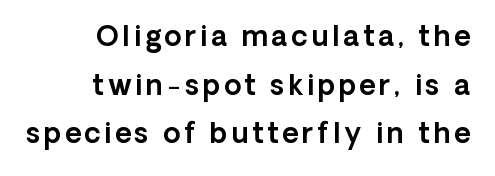
The image shows 28 px sans-serif type, upright; set right-aligned, line spacing 1.74x, not underlined; a medium x-height.
